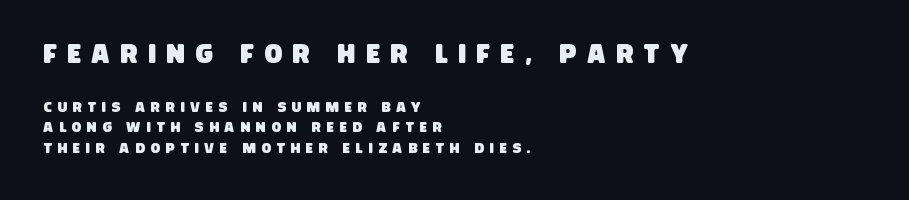
Q: Is the text underlined? A: No.
Q: How is the paragraph aligned? A: Left-aligned.
Q: Is the spacing between letters normal or unusually wide? A: Unusually wide.
Q: Is the spacing between lines tight, normal or loose? A: Normal.
Q: Which block of text is set in a larger size, the first (top) or the second (bottom)? A: The first (top) one.
